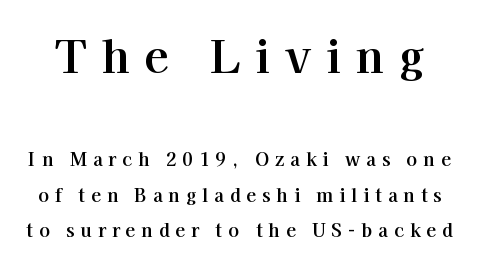
The image shows 45 px bold serif type, upright; set loose line spacing (1.98x), unusually wide letter spacing (+0.33 em), not underlined; the first (top) block is 2.5x larger; high stroke contrast and a medium x-height.
